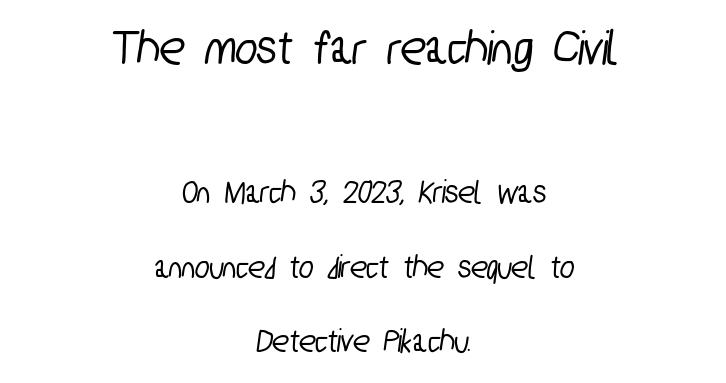
Unmarked baselines from the first word to the last. Is the letter spacing exaggerated? No — it looks like the ordinary default. I'd call this a sans setting — the letters go barefoot. Loosely led — the rows are spread out.
